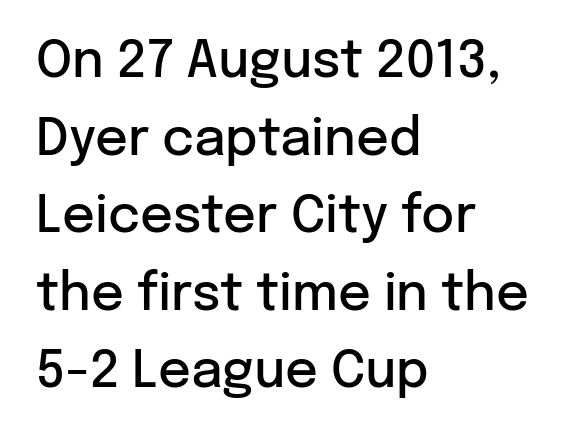
Q: Is the text bold? A: Semi-bold.
Q: Is the text italic (slanted)? A: No, it is upright.
Q: Is the typeface a serif or a sans-serif typeface? A: Sans-serif.
Q: Is the text underlined? A: No.
Q: How is the paragraph aligned? A: Left-aligned.
Q: Is the spacing between letters normal or unusually wide? A: Normal.
Q: Is the spacing between lines tight, normal or loose? A: Normal.
Q: Width (condensed, normal, or wide)? A: Normal.
Q: Stroke contrast? A: Low.
Q: x-height? A: Medium.
Q: Monospaced? A: No.
